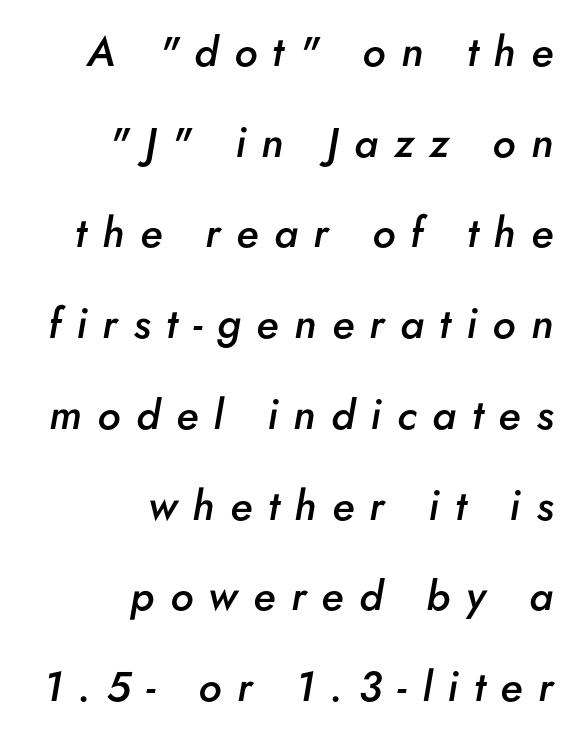
The image shows 42 px semibold type, italic (leaning right); set right-aligned, loose line spacing (2.16x), unusually wide letter spacing (+0.37 em), not underlined; low stroke contrast and a small x-height.
